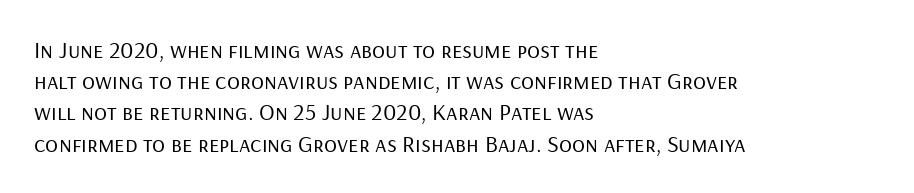
The image shows 24 px text type, upright; set left-aligned, normal line spacing (1.3x), normal letter spacing, not underlined.
